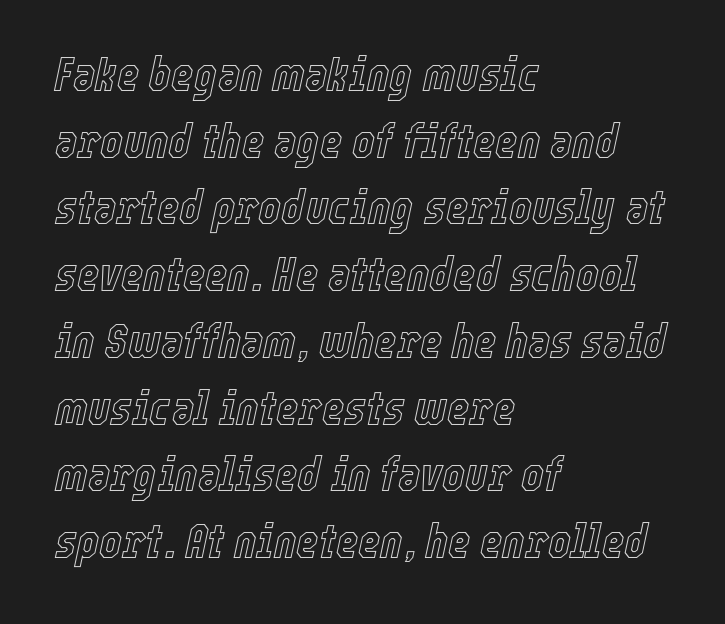
The image shows 48 px condensed type, italic (leaning right); set left-aligned, normal line spacing (1.39x), normal letter spacing, not underlined; a medium x-height.
